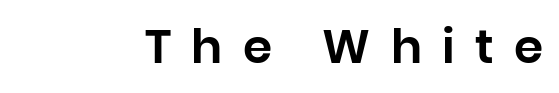
The image shows 47 px sans-serif type, upright; set unusually wide letter spacing (+0.43 em), not underlined; low stroke contrast and a large x-height.
